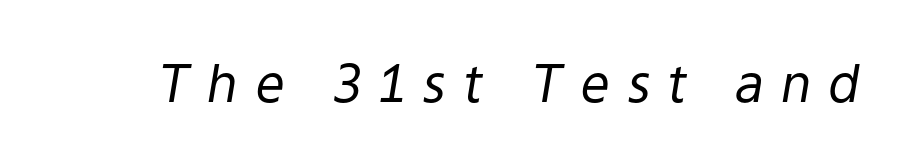
Characters follow at a spacing far wider than the type designer built in. If you drew a line through each stem, it would be angled. The passage shown is not bold in any degree. The space directly below the letters is spotless.
